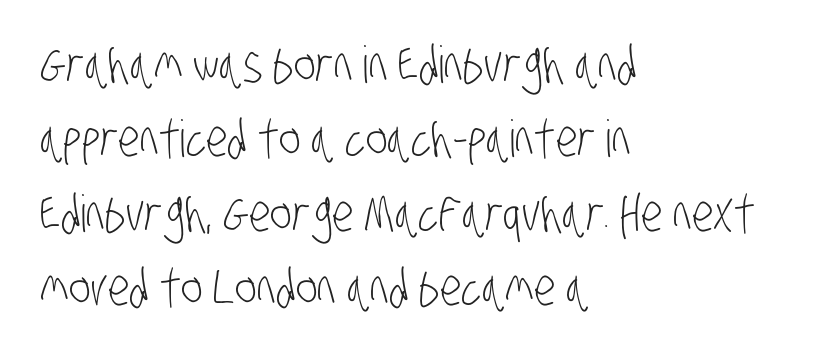
{"serif": "no", "bold": "no", "weight": "light", "width": "condensed", "stroke_contrast": "low", "x_height": "large", "monospaced": "no", "underline": "no", "align": "left", "line_spacing": "normal", "line_spacing_ratio": 1.46, "letter_spacing": "normal", "letter_spacing_em": 0.0, "glyph_px": 51}
